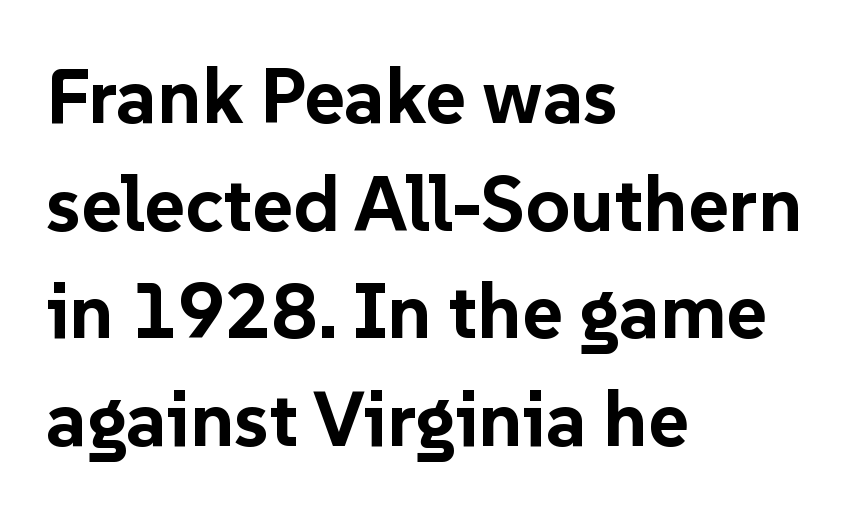
Q: Is the text bold? A: Yes.
Q: Is the text italic (slanted)? A: No, it is upright.
Q: Is the typeface a serif or a sans-serif typeface? A: Sans-serif.
Q: Is the text underlined? A: No.
Q: How is the paragraph aligned? A: Left-aligned.
Q: Is the spacing between letters normal or unusually wide? A: Normal.
Q: Is the spacing between lines tight, normal or loose? A: Normal.
Q: Width (condensed, normal, or wide)? A: Normal.
Q: Stroke contrast? A: Low.
Q: x-height? A: Medium.
Q: Monospaced? A: No.
